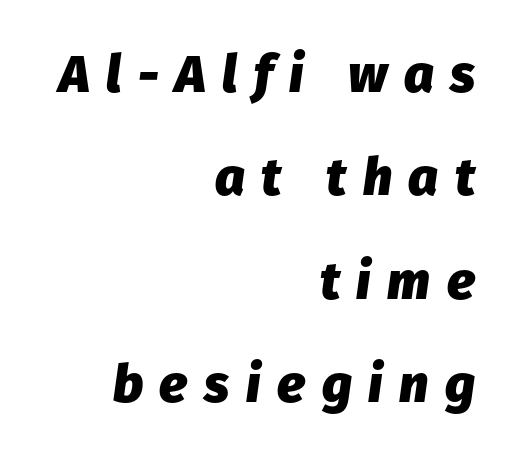
Q: Is the text bold? A: Yes.
Q: Is the text italic (slanted)? A: Yes, it leans right by about 8 degrees.
Q: Is the text underlined? A: No.
Q: How is the paragraph aligned? A: Right-aligned.
Q: Is the spacing between letters normal or unusually wide? A: Unusually wide.
Q: Is the spacing between lines tight, normal or loose? A: Loose.
Q: Width (condensed, normal, or wide)? A: Normal.
Q: Stroke contrast? A: Low.
Q: x-height? A: Medium.
Q: Monospaced? A: No.
